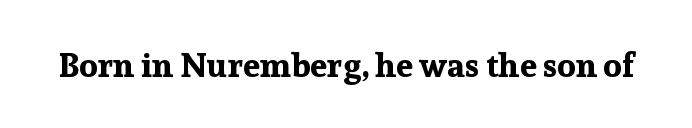
{"serif": "yes", "italic": "no", "bold": "yes", "weight": "bold", "width": "normal", "stroke_contrast": "low", "x_height": "medium", "monospaced": "no", "underline": "no", "letter_spacing": "normal", "letter_spacing_em": 0.0, "glyph_px": 34}
